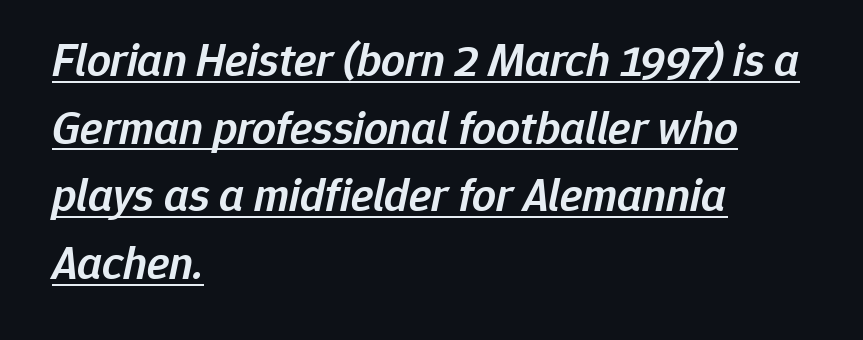
The rendering anchors every line to the left-hand side. This block has exactly the height ordinary leading produces. As a designer I'd log this as weight 600, semibold. Looking at the ascenders, they clearly lean. Is the letter spacing exaggerated? No — it looks like the ordinary default.
